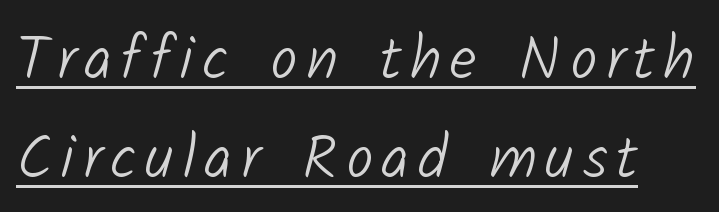
{"serif": "no", "bold": "no", "weight": "light", "width": "normal", "stroke_contrast": "low", "x_height": "medium", "monospaced": "no", "underline": "yes", "line_spacing": "normal", "line_spacing_ratio": 1.62, "glyph_px": 61}
